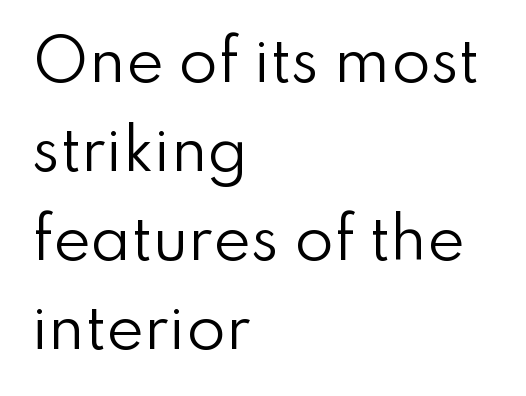
Q: Is the text bold? A: No.
Q: Is the text italic (slanted)? A: No, it is upright.
Q: Is the typeface a serif or a sans-serif typeface? A: Sans-serif.
Q: Is the text underlined? A: No.
Q: How is the paragraph aligned? A: Left-aligned.
Q: Is the spacing between letters normal or unusually wide? A: Normal.
Q: Is the spacing between lines tight, normal or loose? A: Normal.
Q: Width (condensed, normal, or wide)? A: Normal.
Q: Stroke contrast? A: Low.
Q: x-height? A: Small.
Q: Monospaced? A: No.
